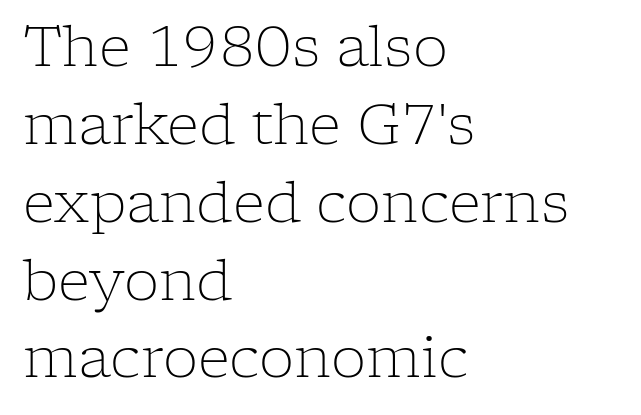
Q: Is the text bold? A: No.
Q: Is the text italic (slanted)? A: No, it is upright.
Q: Is the typeface a serif or a sans-serif typeface? A: Serif.
Q: Is the text underlined? A: No.
Q: How is the paragraph aligned? A: Left-aligned.
Q: Is the spacing between letters normal or unusually wide? A: Normal.
Q: Is the spacing between lines tight, normal or loose? A: Normal.
Q: Width (condensed, normal, or wide)? A: Normal.
Q: Stroke contrast? A: Low.
Q: x-height? A: Medium.
Q: Monospaced? A: No.
